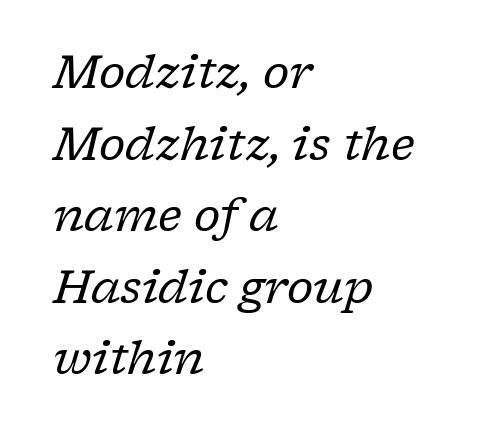
Plain, unruled lines of type. Compared with typical paragraphs, the rows here are spaced about the same. What stands out about the letter spacing? Nothing — it is the standard amount. Looks like regular typesetting: each glyph gets only the width it needs. This is not heavy type; no bold has been used. The typography opts for an oblique posture over an upright one.
